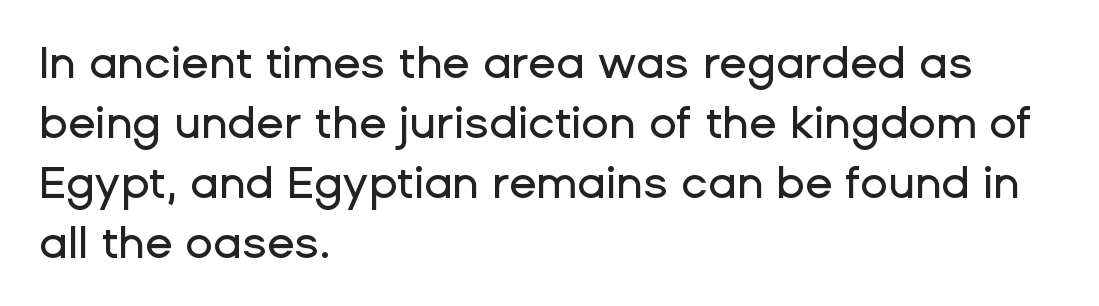
Q: Is the text italic (slanted)? A: No, it is upright.
Q: Is the typeface a serif or a sans-serif typeface? A: Sans-serif.
Q: Is the text underlined? A: No.
Q: How is the paragraph aligned? A: Left-aligned.
Q: Is the spacing between letters normal or unusually wide? A: Normal.
Q: Is the spacing between lines tight, normal or loose? A: Normal.
Q: Width (condensed, normal, or wide)? A: Normal.
Q: Stroke contrast? A: Low.
Q: x-height? A: Medium.
Q: Monospaced? A: No.
